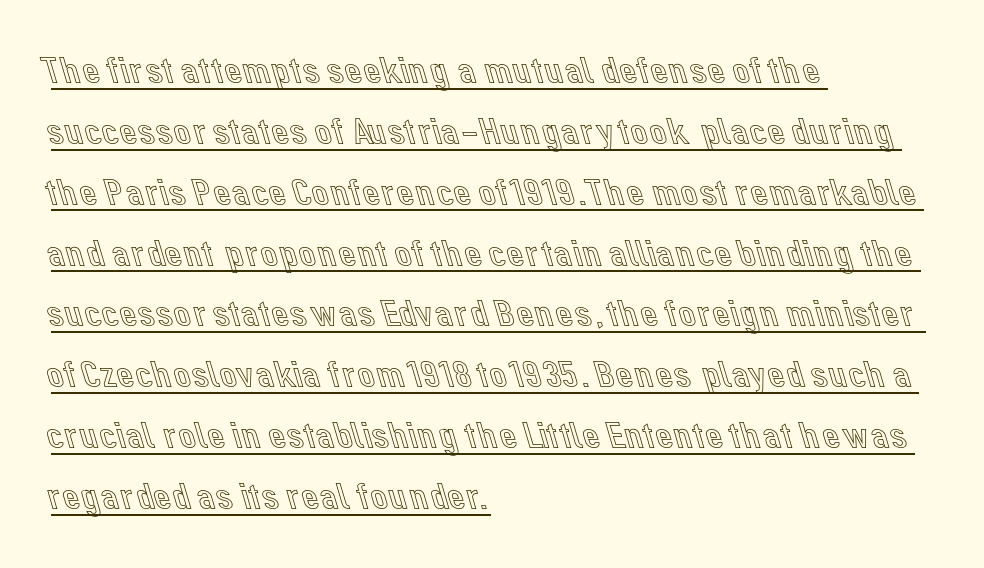
The image shows 39 px text type; set left-aligned, normal line spacing (1.56x), normal letter spacing, underlined; a medium x-height.
